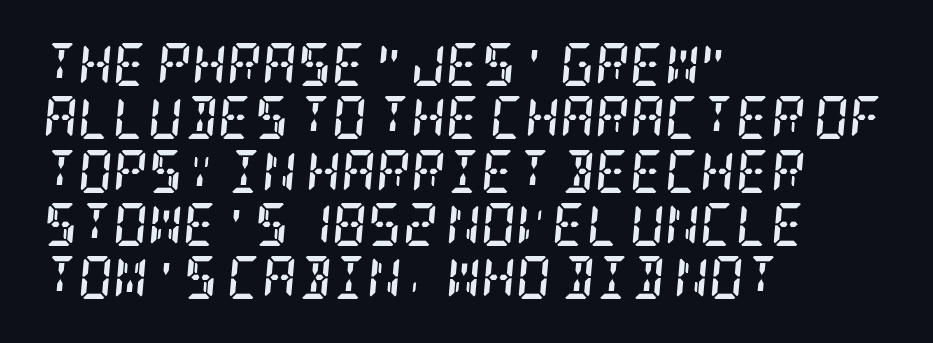
{"serif": "yes", "italic": "yes", "lean": "right", "slant_degrees": 5, "bold": "yes", "weight": "semibold", "width": "condensed", "stroke_contrast": "low", "x_height": "large", "underline": "no", "align": "left", "line_spacing_ratio": 1.24, "letter_spacing": "normal", "letter_spacing_em": 0.0, "glyph_px": 43}
